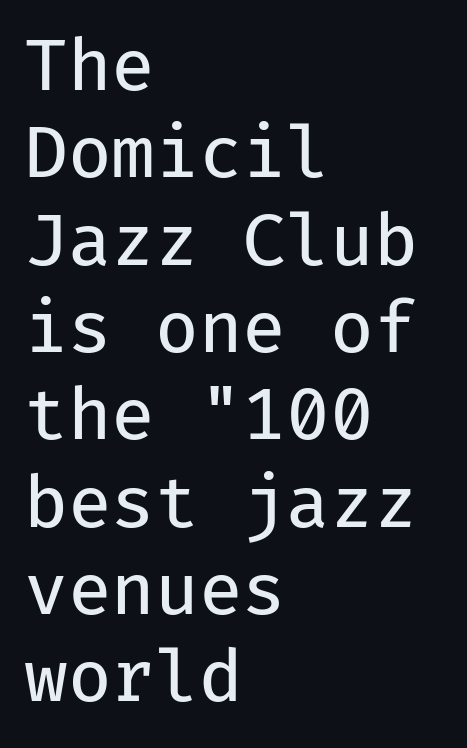
{"serif": "no", "italic": "no", "bold": "no", "weight": "regular", "width": "normal", "stroke_contrast": "low", "x_height": "medium", "monospaced": "yes", "underline": "no", "align": "left", "line_spacing_ratio": 1.23, "letter_spacing": "normal", "letter_spacing_em": 0.0, "glyph_px": 71}
